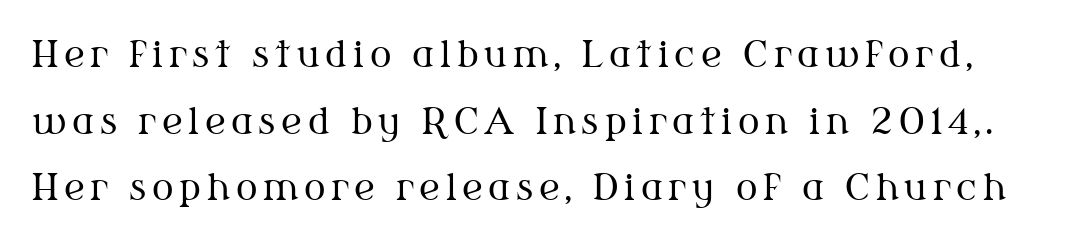
{"serif": "yes", "italic": "no", "bold": "no", "weight": "regular", "width": "normal", "stroke_contrast": "medium", "x_height": "medium", "monospaced": "no", "underline": "no", "line_spacing_ratio": 1.85, "glyph_px": 36}
